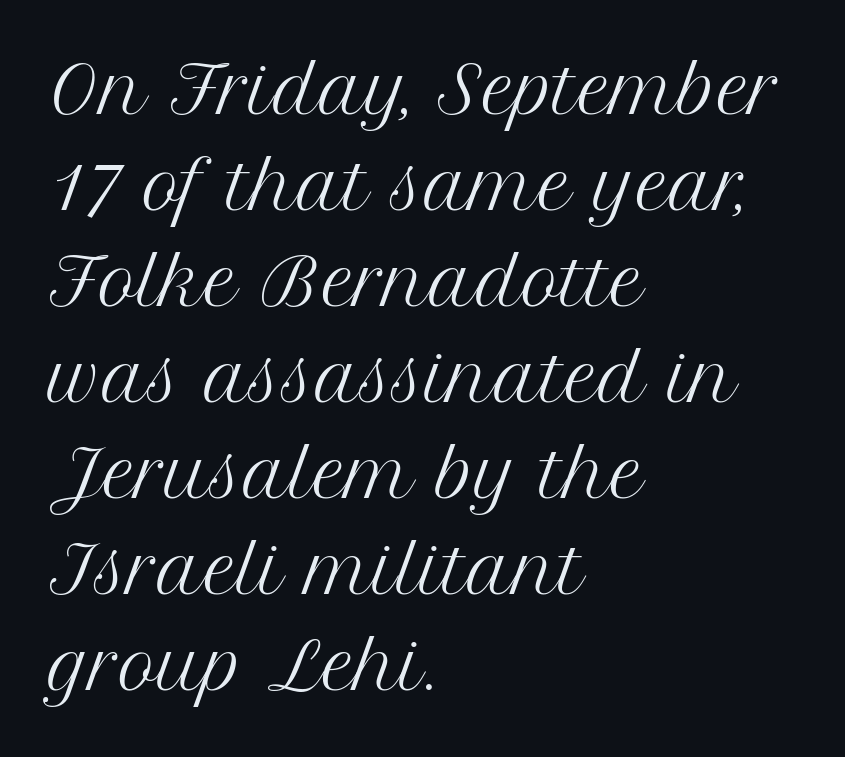
Unmarked baselines from the first word to the last. The face used here is rendered with its standard letterfit. Typeset ragged right — the left edge is the straight one.
